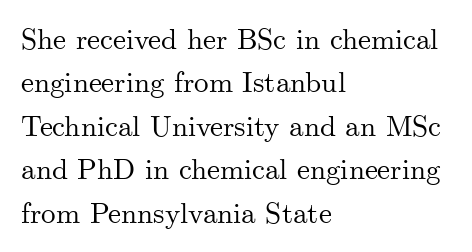
The rows are spaced the way most documents space them. Tracking value appears to be zero — textbook default spacing. Anything drawn beneath the words? Only blank space. The typography opts for an upright posture over an oblique one. A typesetter would call this proportional, since set widths differ per character.
